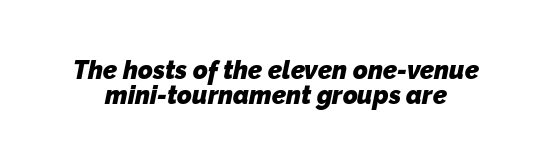
The image shows 25 px bold type; set tight line spacing (1.02x), normal letter spacing, not underlined.
